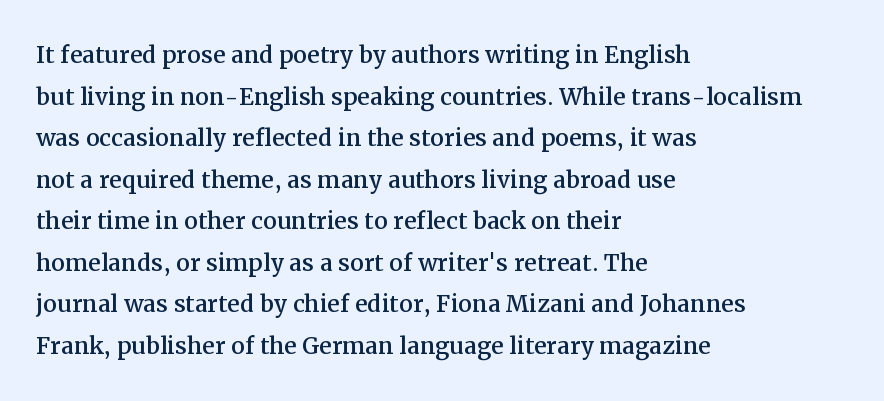
{"serif": "yes", "italic": "no", "width": "normal", "stroke_contrast": "medium", "x_height": "medium", "monospaced": "no", "underline": "no", "align": "left", "line_spacing": "normal", "line_spacing_ratio": 1.34, "letter_spacing": "normal", "letter_spacing_em": 0.0, "glyph_px": 31}
